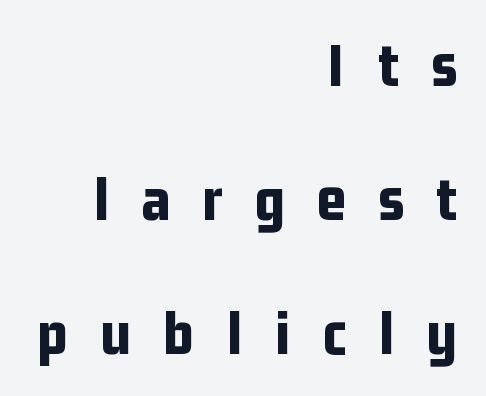
The image shows 64 px bold, condensed sans-serif type, upright; set right-aligned, loose line spacing (2.09x), unusually wide letter spacing (+0.5 em), not underlined; low stroke contrast and a medium x-height.
